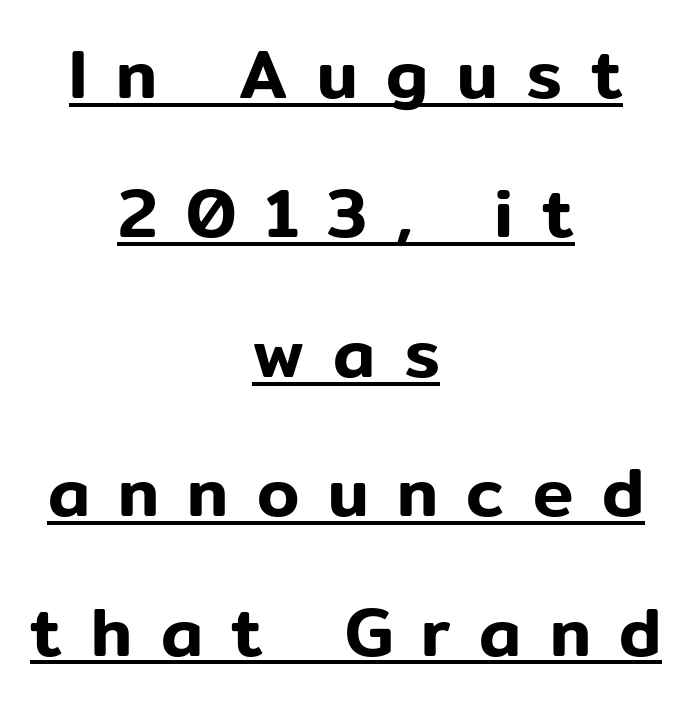
The image shows 68 px sans-serif type, upright; set centered, loose line spacing (2.05x), unusually wide letter spacing (+0.42 em), underlined; low stroke contrast and a medium x-height.
